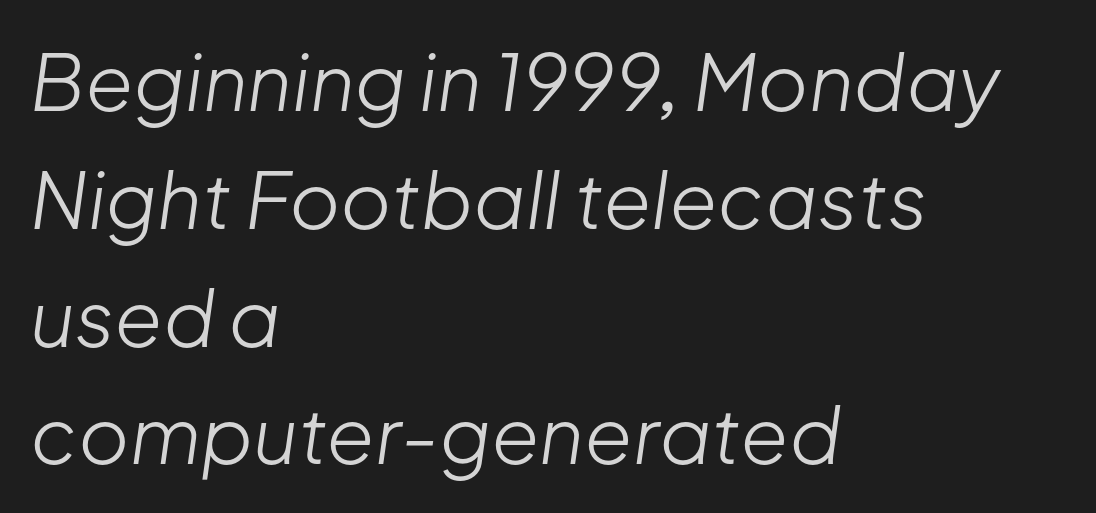
The compositor pushed each line to the left boundary. Standard letterfit; no display-style spreading of the glyphs. Notice how the stems are inclined rather than vertical — that's the hallmark of italics. Stroke thickness stays within the range of a standard reading face or lighter. The baseline area is clear. Students, observe: this is what conventionally led text looks like.
